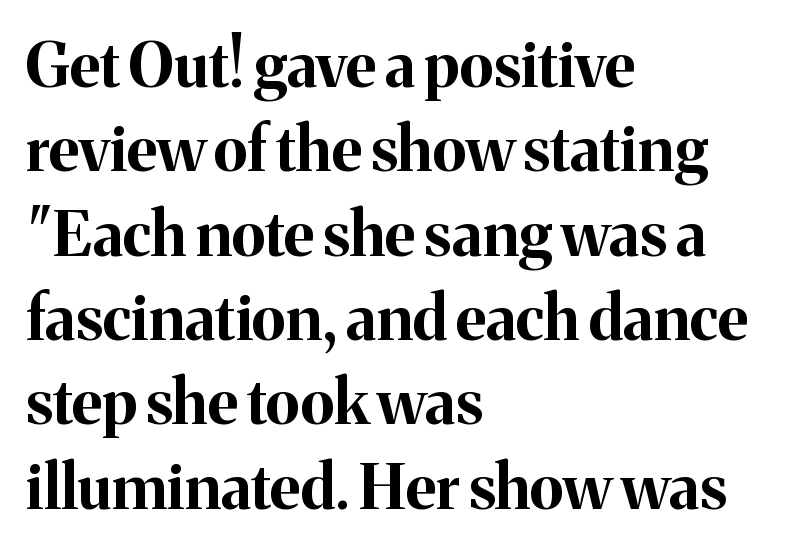
{"serif": "yes", "italic": "no", "bold": "yes", "weight": "bold", "width": "normal", "stroke_contrast": "medium", "x_height": "medium", "monospaced": "no", "underline": "no", "align": "left", "line_spacing": "normal", "line_spacing_ratio": 1.36, "letter_spacing": "normal", "letter_spacing_em": 0.0, "glyph_px": 62}
